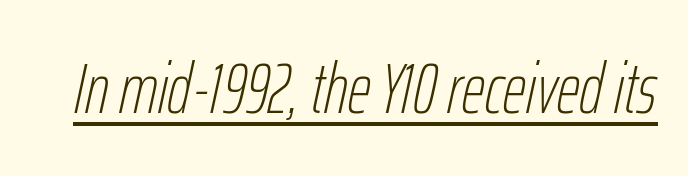
{"italic": "yes", "lean": "right", "slant_degrees": 12, "bold": "no", "weight": "thin", "width": "condensed", "stroke_contrast": "low", "x_height": "medium", "monospaced": "no", "underline": "yes", "letter_spacing": "normal", "letter_spacing_em": 0.0, "glyph_px": 72}
